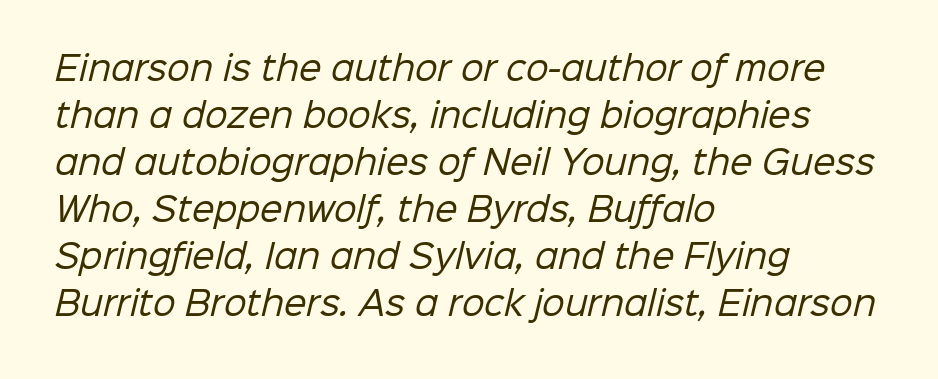
{"serif": "no", "bold": "no", "weight": "regular", "width": "normal", "stroke_contrast": "low", "x_height": "medium", "monospaced": "no", "underline": "no", "align": "left", "line_spacing": "normal", "line_spacing_ratio": 1.47, "letter_spacing": "normal", "letter_spacing_em": 0.0, "glyph_px": 32}
